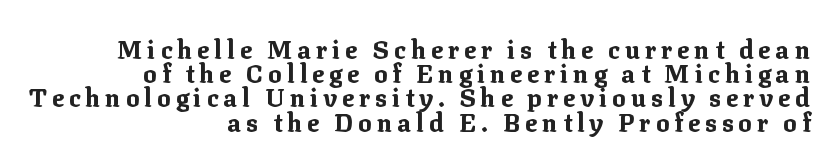
The image shows 25 px bold type, upright; set right-aligned, tight line spacing (0.97x), unusually wide letter spacing (+0.2 em), not underlined.
